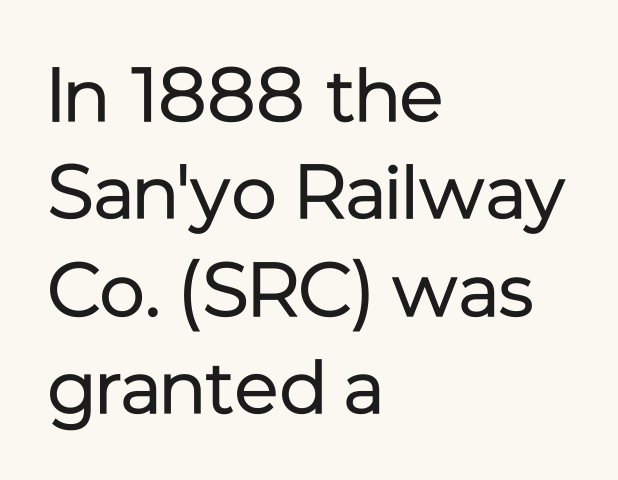
{"serif": "no", "italic": "no", "bold": "no", "weight": "regular", "width": "normal", "stroke_contrast": "low", "x_height": "medium", "monospaced": "no", "underline": "no", "align": "left", "line_spacing": "normal", "line_spacing_ratio": 1.28, "letter_spacing": "normal", "letter_spacing_em": 0.0, "glyph_px": 76}
